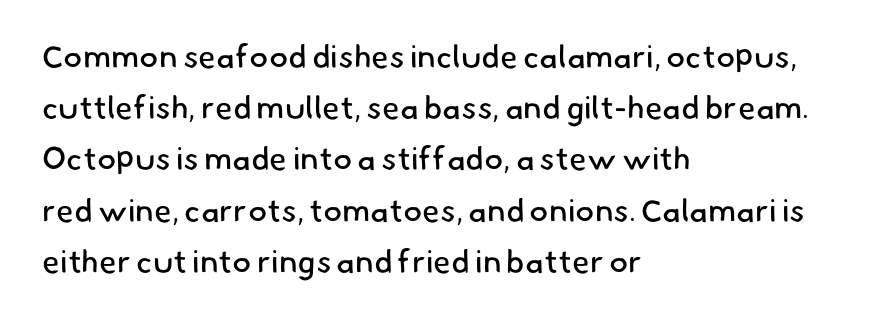
{"serif": "no", "bold": "no", "weight": "regular", "width": "normal", "stroke_contrast": "low", "x_height": "small", "monospaced": "no", "underline": "no", "align": "left", "line_spacing": "normal", "line_spacing_ratio": 1.6, "letter_spacing": "normal", "letter_spacing_em": 0.0, "glyph_px": 32}
